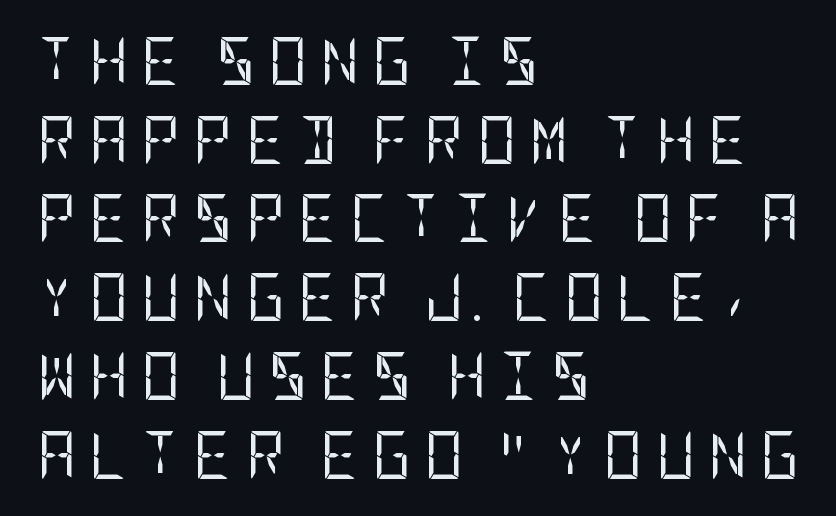
{"serif": "no", "italic": "no", "bold": "no", "weight": "regular", "width": "condensed", "stroke_contrast": "low", "x_height": "large", "underline": "no", "align": "left", "line_spacing": "normal", "line_spacing_ratio": 1.64, "letter_spacing": "wide", "letter_spacing_em": 0.27, "glyph_px": 48}
